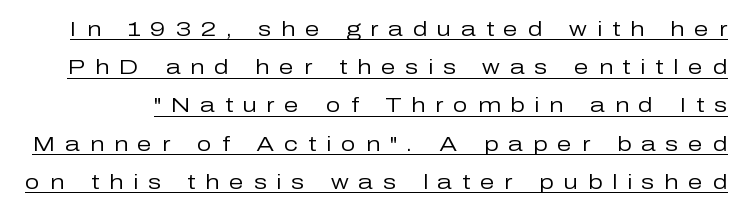
{"italic": "no", "bold": "no", "underline": "yes", "line_spacing_ratio": 1.82, "letter_spacing": "wide", "letter_spacing_em": 0.47, "glyph_px": 21}
